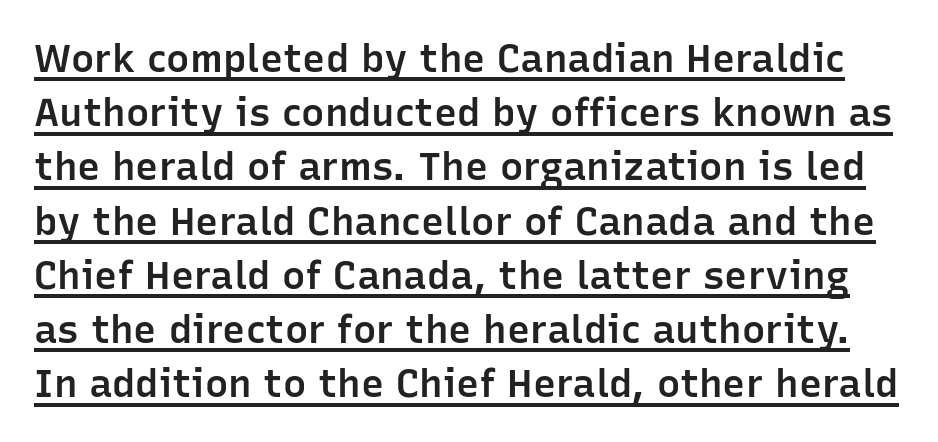
Q: Is the text bold? A: Semi-bold.
Q: Is the text italic (slanted)? A: No, it is upright.
Q: Is the typeface a serif or a sans-serif typeface? A: Sans-serif.
Q: Is the text underlined? A: Yes.
Q: Is the spacing between letters normal or unusually wide? A: Normal.
Q: Is the spacing between lines tight, normal or loose? A: Normal.
Q: Width (condensed, normal, or wide)? A: Normal.
Q: Stroke contrast? A: Low.
Q: x-height? A: Medium.
Q: Monospaced? A: No.
